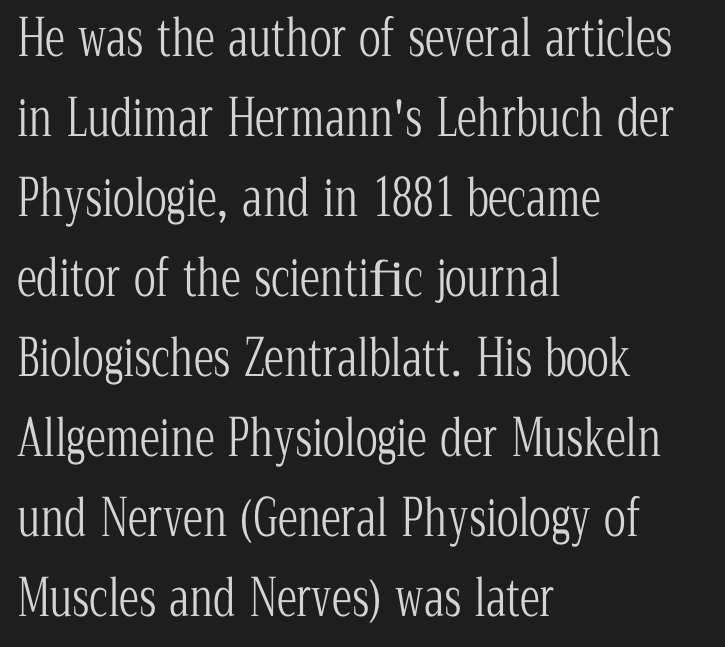
Q: Is the text bold? A: No.
Q: Is the text italic (slanted)? A: No, it is upright.
Q: Is the typeface a serif or a sans-serif typeface? A: Serif.
Q: Is the text underlined? A: No.
Q: How is the paragraph aligned? A: Left-aligned.
Q: Is the spacing between letters normal or unusually wide? A: Normal.
Q: Is the spacing between lines tight, normal or loose? A: Normal.
Q: Width (condensed, normal, or wide)? A: Condensed.
Q: Stroke contrast? A: Low.
Q: x-height? A: Medium.
Q: Monospaced? A: No.
